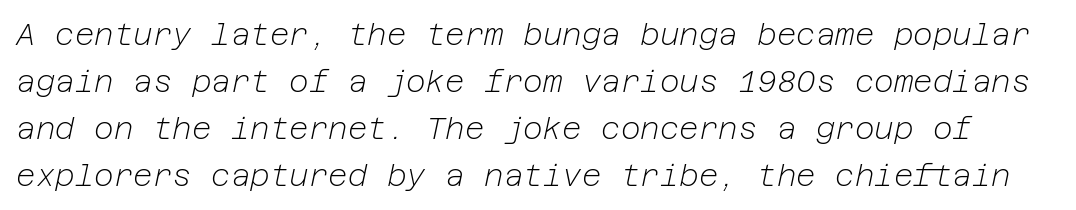
The image shows 30 px light type, italic (leaning right); set normal line spacing (1.57x), normal letter spacing, not underlined; low stroke contrast and a medium x-height.
